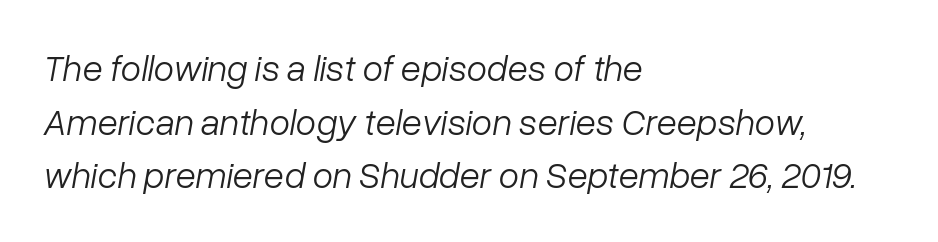
These lines are rendered in a variable-pitch font. Looking at the ascenders, they clearly lean. This reads as an unemphasized weight, regular at the heaviest. The designer left line spacing at the default. Underlining? Definitely not there.
